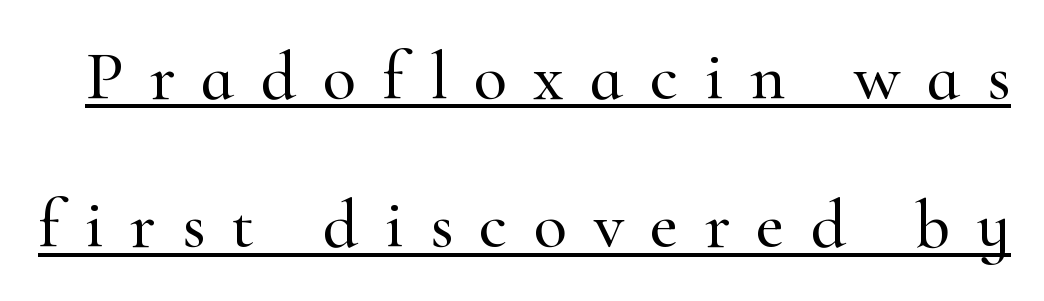
The image shows 69 px serif type, upright; set loose line spacing (2.15x), unusually wide letter spacing (+0.38 em), underlined; high stroke contrast and a small x-height.
